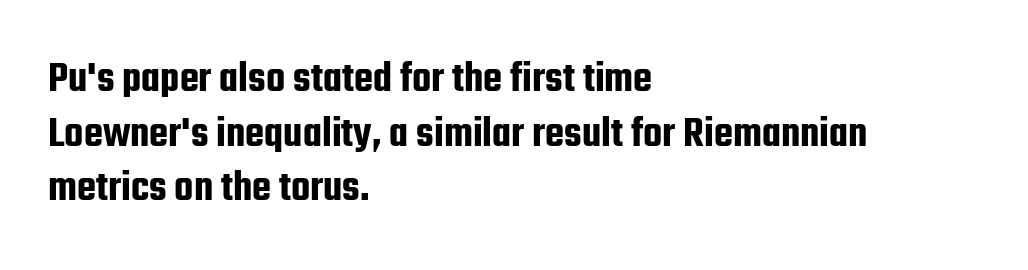
{"serif": "no", "italic": "no", "width": "condensed", "stroke_contrast": "low", "x_height": "medium", "monospaced": "no", "underline": "no", "align": "left", "line_spacing_ratio": 1.24, "letter_spacing": "normal", "letter_spacing_em": 0.0, "glyph_px": 44}
